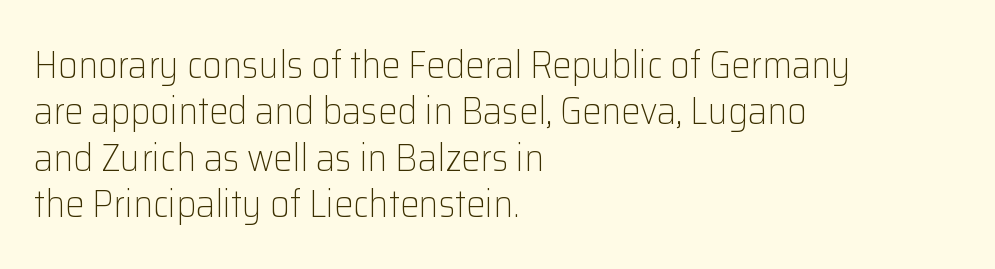
Q: Is the text bold? A: No.
Q: Is the text italic (slanted)? A: No, it is upright.
Q: Is the typeface a serif or a sans-serif typeface? A: Sans-serif.
Q: Is the text underlined? A: No.
Q: How is the paragraph aligned? A: Left-aligned.
Q: Is the spacing between letters normal or unusually wide? A: Normal.
Q: Width (condensed, normal, or wide)? A: Normal.
Q: Stroke contrast? A: Low.
Q: x-height? A: Medium.
Q: Monospaced? A: No.
